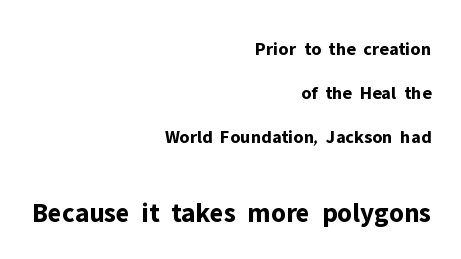
{"serif": "no", "italic": "no", "bold": "yes", "weight": "bold", "width": "normal", "stroke_contrast": "low", "x_height": "medium", "monospaced": "no", "underline": "no", "align": "right", "line_spacing": "loose", "line_spacing_ratio": 2.32, "letter_spacing": "normal", "letter_spacing_em": 0.0, "larger_block": "second", "size_ratio": 1.47, "glyph_px": 28}
